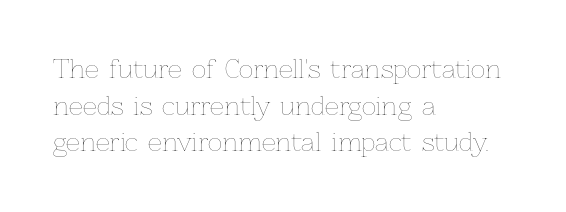
Weight: in the light-to-regular range. In CSS terms this would be text-align: left. The letters stand straight up with perfectly vertical stems. Each new line begins a customary step beneath the previous one. Characters follow at the spacing the type designer built in.
